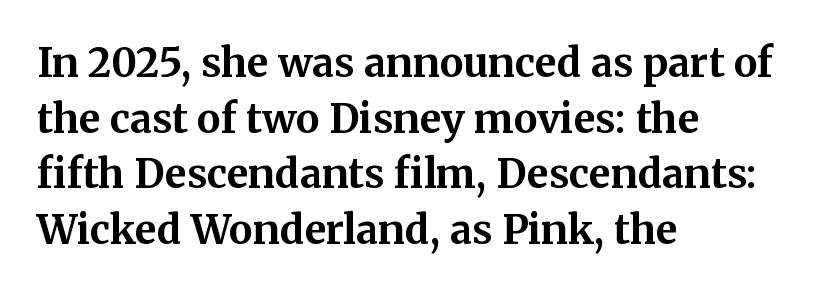
{"serif": "yes", "italic": "no", "bold": "yes", "weight": "bold", "width": "normal", "stroke_contrast": "medium", "x_height": "medium", "monospaced": "no", "underline": "no", "align": "left", "line_spacing": "normal", "line_spacing_ratio": 1.39, "letter_spacing": "normal", "letter_spacing_em": 0.0, "glyph_px": 40}
